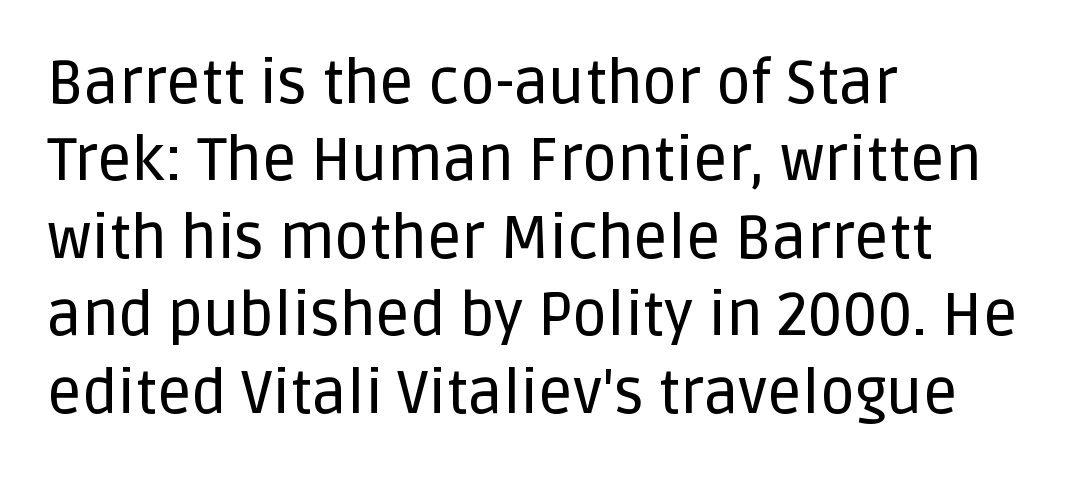
Q: Is the text italic (slanted)? A: No, it is upright.
Q: Is the typeface a serif or a sans-serif typeface? A: Sans-serif.
Q: Is the text underlined? A: No.
Q: How is the paragraph aligned? A: Left-aligned.
Q: Is the spacing between letters normal or unusually wide? A: Normal.
Q: Is the spacing between lines tight, normal or loose? A: Normal.
Q: Width (condensed, normal, or wide)? A: Normal.
Q: Stroke contrast? A: Low.
Q: x-height? A: Large.
Q: Monospaced? A: No.
